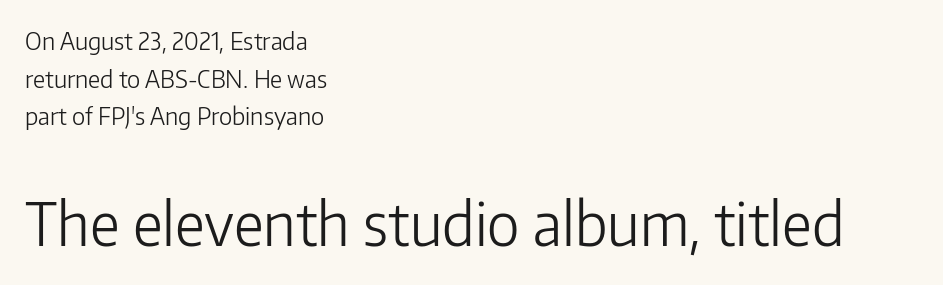
The passage shown has conventional tracking throughout. Between these two stacked blocks, the lower one wins on size. Which margin do the lines hug? The left one — the right edge is uneven. Is the type heavy? It reads as light-to-regular instead.
